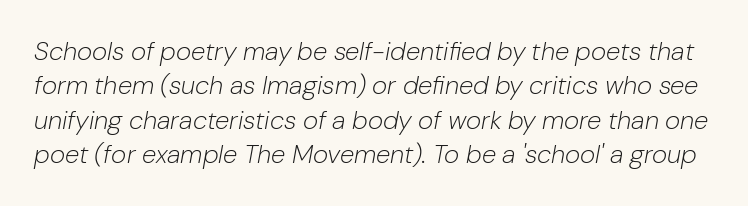
Quick note: interline space is typical. The font is comparable to plain body text, perhaps lighter. Slant detected: the letters are inclined. The gap between lines stays unmarked.
